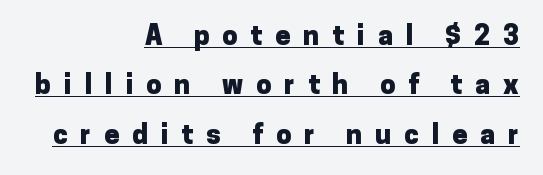
The image shows 27 px bold type, upright; set right-aligned, line spacing 1.83x, unusually wide letter spacing (+0.48 em), underlined.
